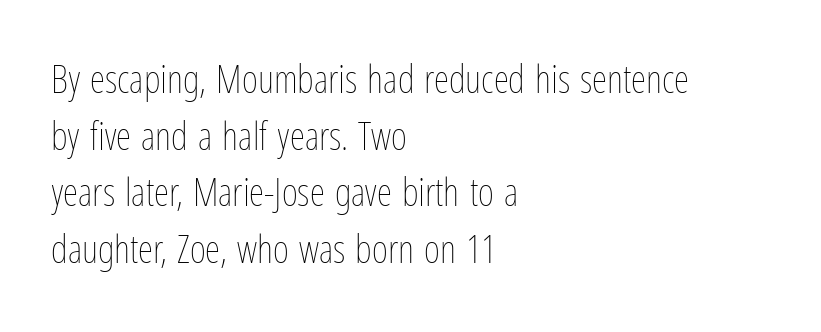
Q: Is the text bold? A: No.
Q: Is the text italic (slanted)? A: No, it is upright.
Q: Is the text underlined? A: No.
Q: How is the paragraph aligned? A: Left-aligned.
Q: Is the spacing between letters normal or unusually wide? A: Normal.
Q: Is the spacing between lines tight, normal or loose? A: Normal.
Q: Width (condensed, normal, or wide)? A: Condensed.
Q: Stroke contrast? A: Low.
Q: x-height? A: Medium.
Q: Monospaced? A: No.
